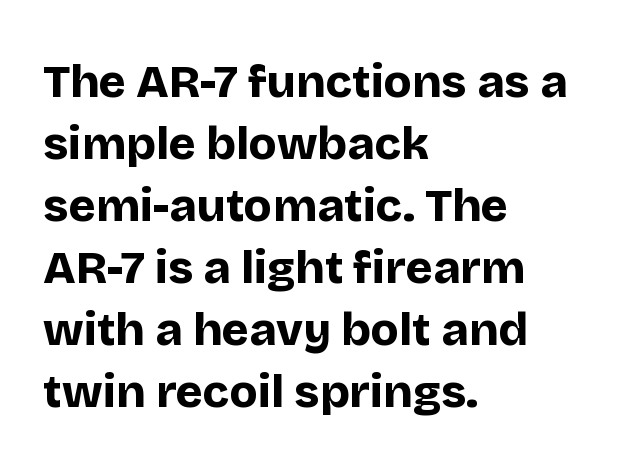
Each line starts at the same left margin while the right side varies. The specimen omits any rule beneath the text block's lines. The text was rendered using a sans face with plain stroke endings. Every stem runs plumb, perpendicular to the baseline.
